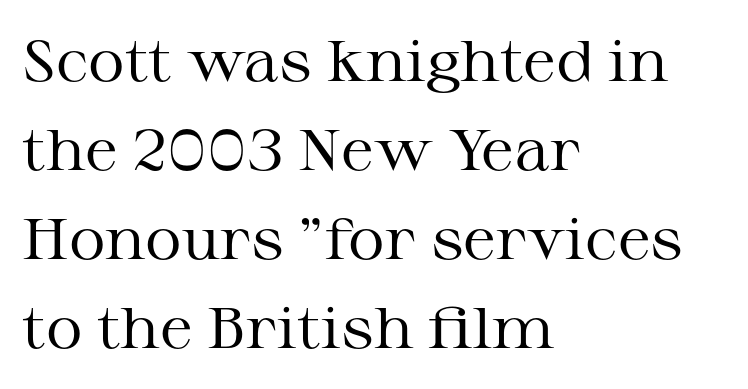
{"serif": "yes", "italic": "no", "bold": "no", "weight": "regular", "width": "wide", "stroke_contrast": "medium", "x_height": "medium", "monospaced": "no", "underline": "no", "align": "left", "line_spacing": "normal", "line_spacing_ratio": 1.56, "letter_spacing": "normal", "letter_spacing_em": 0.0, "glyph_px": 57}
